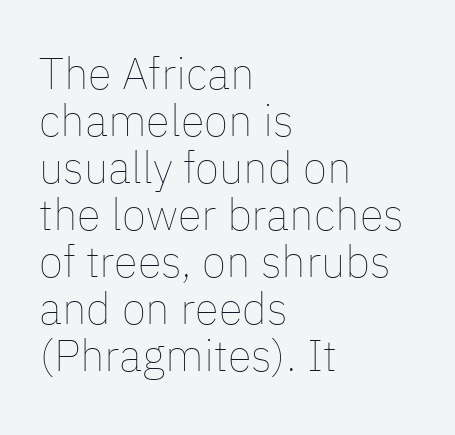
Q: Is the text bold? A: No.
Q: Is the text italic (slanted)? A: No, it is upright.
Q: Is the text underlined? A: No.
Q: How is the paragraph aligned? A: Left-aligned.
Q: Is the spacing between letters normal or unusually wide? A: Normal.
Q: Is the spacing between lines tight, normal or loose? A: Tight.
Q: Width (condensed, normal, or wide)? A: Normal.
Q: Stroke contrast? A: Low.
Q: x-height? A: Medium.
Q: Monospaced? A: No.
